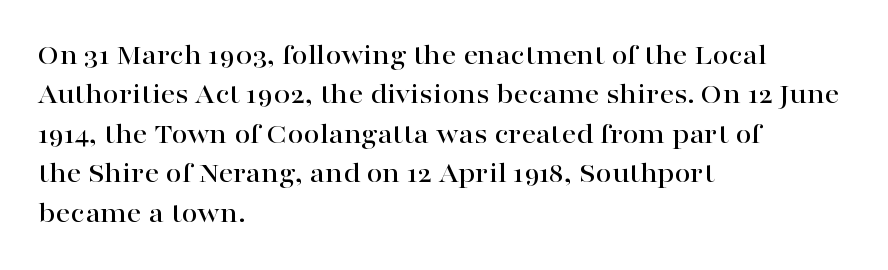
The image shows 29 px wide serif type, upright; set left-aligned, normal line spacing (1.36x), normal letter spacing, not underlined; high stroke contrast and a medium x-height.
